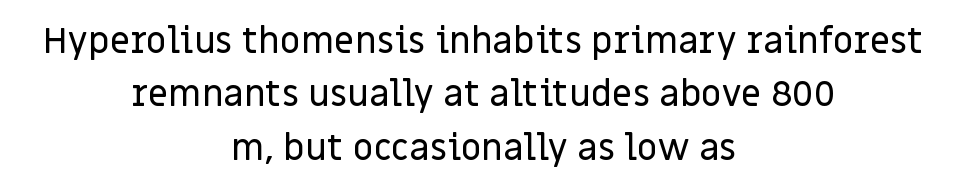
{"serif": "no", "italic": "no", "width": "normal", "stroke_contrast": "low", "x_height": "large", "monospaced": "no", "underline": "no", "align": "center", "line_spacing": "normal", "line_spacing_ratio": 1.48, "letter_spacing": "normal", "letter_spacing_em": 0.0, "glyph_px": 36}
